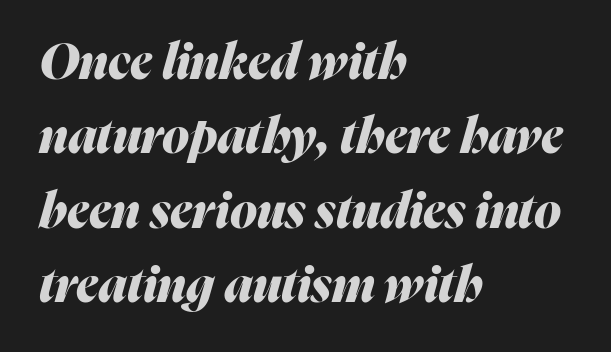
Q: Is the text bold? A: Yes.
Q: Is the text italic (slanted)? A: Yes, it leans right by about 16 degrees.
Q: Is the text underlined? A: No.
Q: How is the paragraph aligned? A: Left-aligned.
Q: Is the spacing between letters normal or unusually wide? A: Normal.
Q: Is the spacing between lines tight, normal or loose? A: Normal.
Q: Width (condensed, normal, or wide)? A: Normal.
Q: Stroke contrast? A: Medium.
Q: x-height? A: Medium.
Q: Monospaced? A: No.
